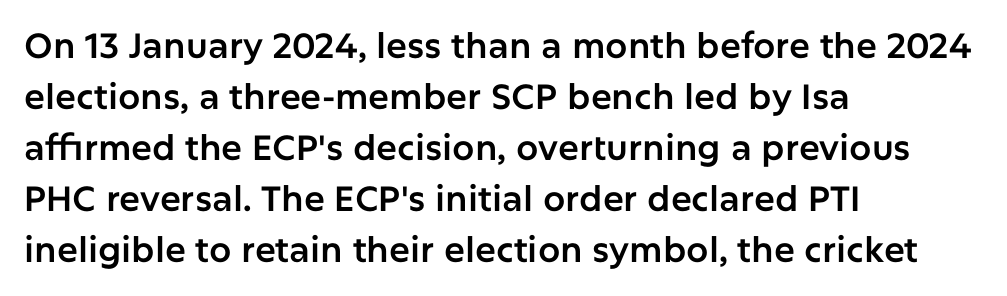
{"serif": "no", "italic": "no", "width": "normal", "stroke_contrast": "low", "x_height": "medium", "monospaced": "no", "underline": "no", "align": "left", "line_spacing": "normal", "line_spacing_ratio": 1.46, "letter_spacing": "normal", "letter_spacing_em": 0.0, "glyph_px": 35}
